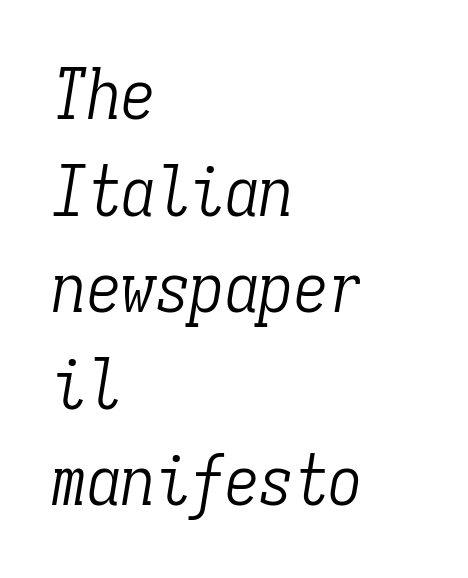
Q: Is the text bold? A: No.
Q: Is the text italic (slanted)? A: Yes, it leans right by about 9 degrees.
Q: Is the typeface a serif or a sans-serif typeface? A: Serif.
Q: Is the text underlined? A: No.
Q: How is the paragraph aligned? A: Left-aligned.
Q: Is the spacing between letters normal or unusually wide? A: Normal.
Q: Is the spacing between lines tight, normal or loose? A: Normal.
Q: Width (condensed, normal, or wide)? A: Condensed.
Q: Stroke contrast? A: Low.
Q: x-height? A: Medium.
Q: Monospaced? A: Yes.
